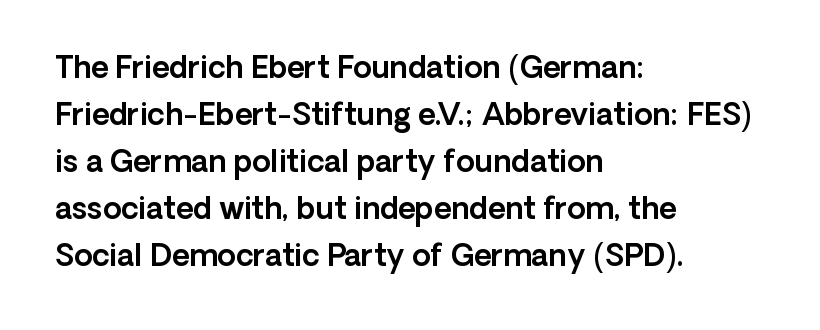
Q: Is the text italic (slanted)? A: No, it is upright.
Q: Is the typeface a serif or a sans-serif typeface? A: Sans-serif.
Q: Is the text underlined? A: No.
Q: How is the paragraph aligned? A: Left-aligned.
Q: Is the spacing between letters normal or unusually wide? A: Normal.
Q: Is the spacing between lines tight, normal or loose? A: Normal.
Q: Width (condensed, normal, or wide)? A: Normal.
Q: x-height? A: Medium.
Q: Monospaced? A: No.
